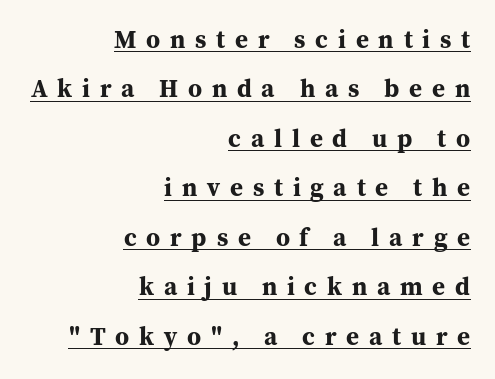
{"italic": "no", "bold": "yes", "underline": "yes", "align": "right", "line_spacing": "loose", "line_spacing_ratio": 1.98, "letter_spacing": "wide", "letter_spacing_em": 0.39, "glyph_px": 25}
